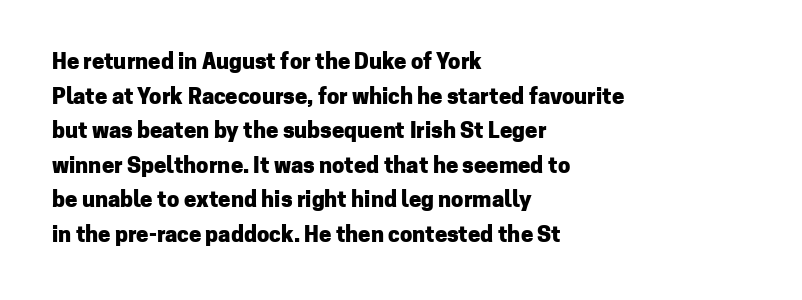
The image shows 22 px bold type, upright; set left-aligned, normal line spacing (1.57x), normal letter spacing, not underlined.
